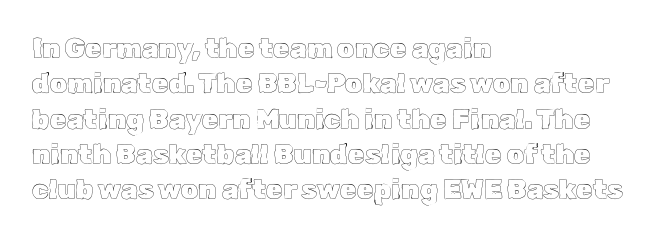
Q: Is the text italic (slanted)? A: No, it is upright.
Q: Is the text underlined? A: No.
Q: How is the paragraph aligned? A: Left-aligned.
Q: Is the spacing between letters normal or unusually wide? A: Normal.
Q: Is the spacing between lines tight, normal or loose? A: Normal.
